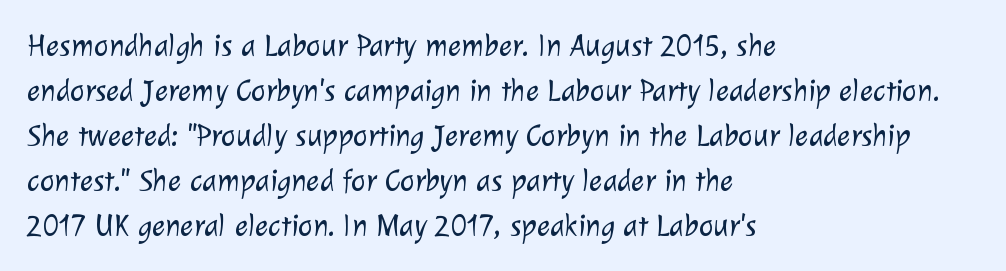
Alignment: flush left. Check the space under the baseline: it is left empty. Character widths vary here, with narrow letters taking less room than wide ones. Letters have the restrained weight of plain body copy at most. Examine the stroke ends and you'll find no serifs.
